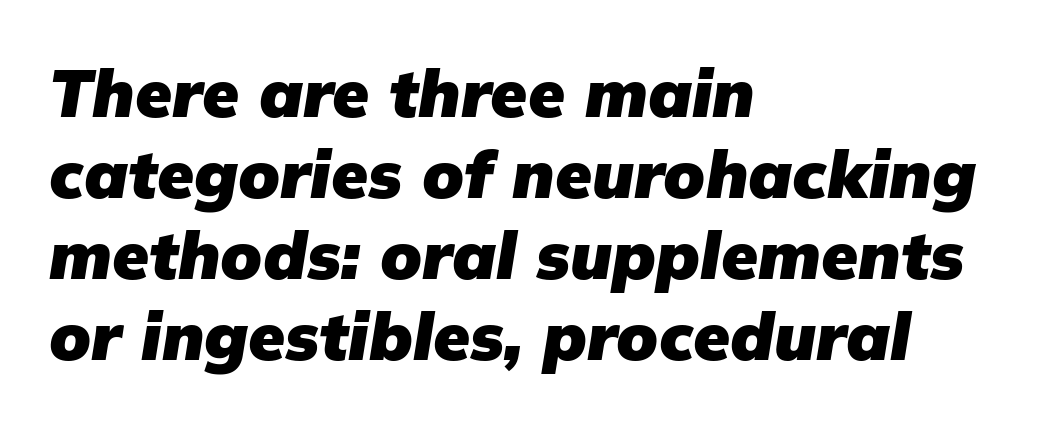
{"italic": "yes", "lean": "right", "slant_degrees": 9, "bold": "yes", "weight": "heavy", "width": "normal", "stroke_contrast": "low", "x_height": "medium", "monospaced": "no", "underline": "no", "align": "left", "line_spacing_ratio": 1.21, "letter_spacing": "normal", "letter_spacing_em": 0.0, "glyph_px": 67}
